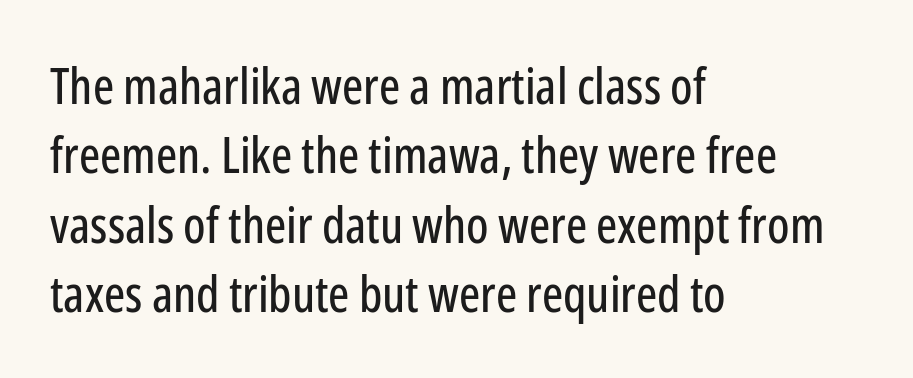
Q: Is the text italic (slanted)? A: No, it is upright.
Q: Is the typeface a serif or a sans-serif typeface? A: Sans-serif.
Q: Is the text underlined? A: No.
Q: How is the paragraph aligned? A: Left-aligned.
Q: Is the spacing between letters normal or unusually wide? A: Normal.
Q: Is the spacing between lines tight, normal or loose? A: Normal.
Q: Width (condensed, normal, or wide)? A: Condensed.
Q: Stroke contrast? A: Low.
Q: x-height? A: Medium.
Q: Monospaced? A: No.
